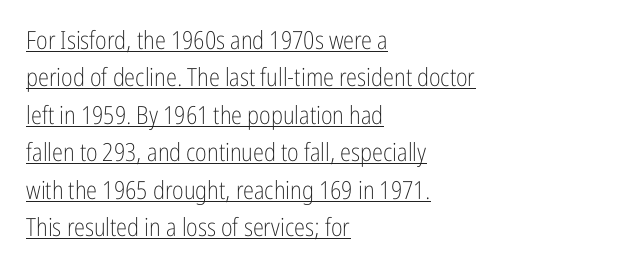
{"italic": "no", "bold": "no", "underline": "yes", "align": "left", "line_spacing": "normal", "line_spacing_ratio": 1.5, "letter_spacing": "normal", "letter_spacing_em": 0.0, "glyph_px": 25}
